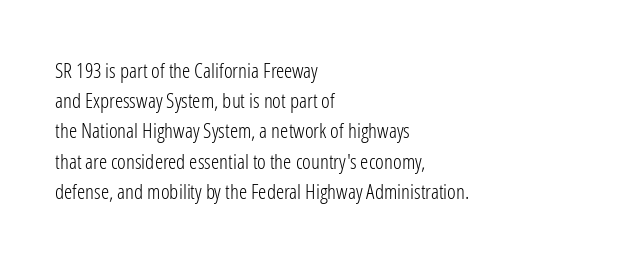
Regarding leading, the lines here are spaced in the standard way. Underline: absent. A classic flush-left, rag-right setting is used for this passage. Every character sits straight up, as roman type does.
